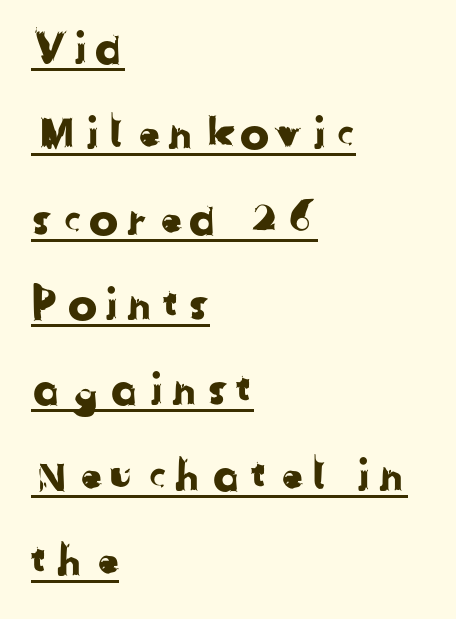
Q: Is the typeface a serif or a sans-serif typeface? A: Sans-serif.
Q: Is the text underlined? A: Yes.
Q: How is the paragraph aligned? A: Left-aligned.
Q: Is the spacing between lines tight, normal or loose? A: Loose.
Q: Width (condensed, normal, or wide)? A: Normal.
Q: Stroke contrast? A: Low.
Q: x-height? A: Medium.
Q: Monospaced? A: No.
